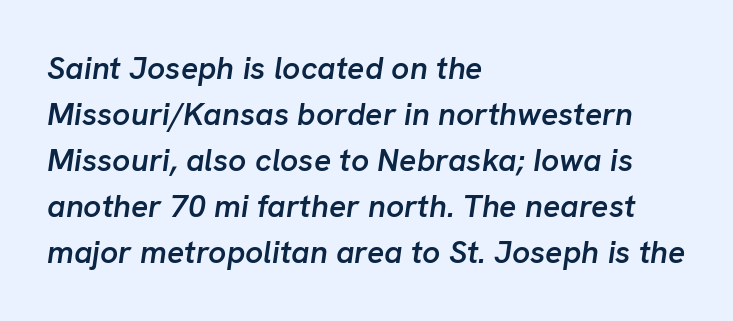
The text carries the slant typical of an italic or oblique font. The letters advance in unequal steps, a hallmark of proportional type. Nobody drew a line under any word here. The block of text has a typical density, with ordinary space between rows. Caption: multi-line text, flush left, ragged right.
